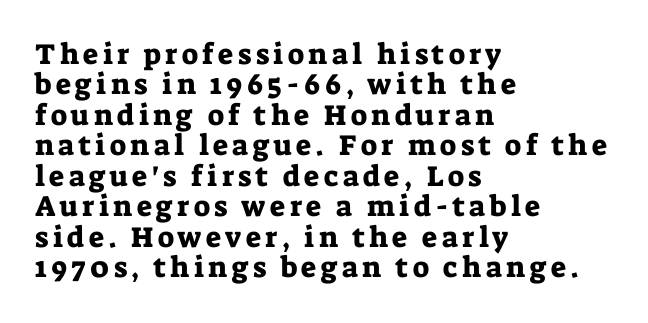
{"serif": "yes", "italic": "no", "width": "normal", "stroke_contrast": "low", "x_height": "medium", "monospaced": "no", "underline": "no", "align": "left", "line_spacing": "tight", "line_spacing_ratio": 1.05, "glyph_px": 29}
